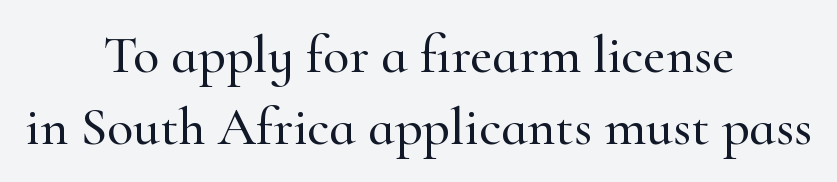
{"serif": "yes", "italic": "no", "width": "normal", "stroke_contrast": "high", "x_height": "small", "monospaced": "no", "underline": "no", "align": "center", "line_spacing": "normal", "line_spacing_ratio": 1.33, "letter_spacing": "normal", "letter_spacing_em": 0.0, "glyph_px": 54}
